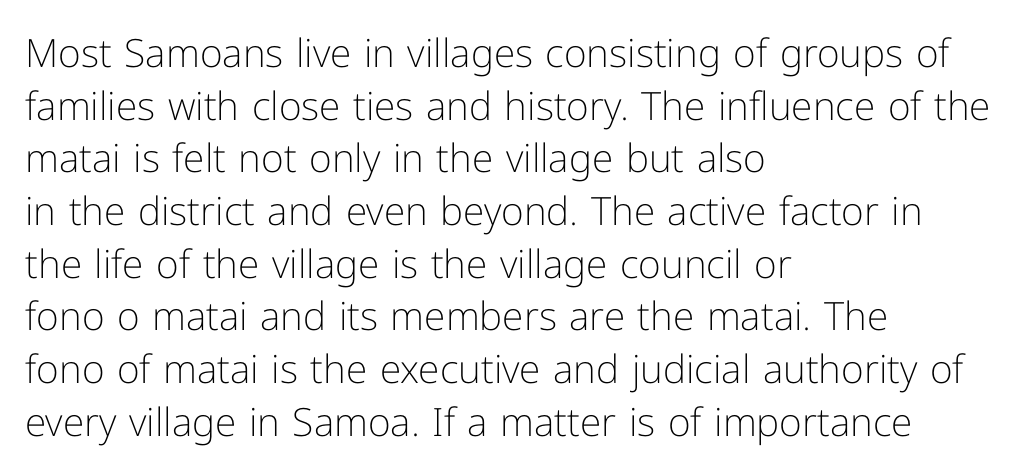
The image shows 39 px light sans-serif type, upright; set left-aligned, normal line spacing (1.35x), normal letter spacing, not underlined; low stroke contrast and a medium x-height.
